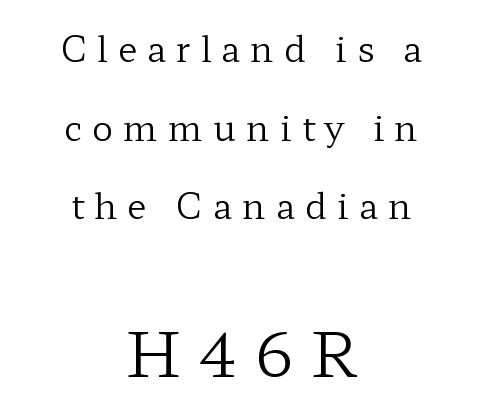
Note: smaller setting up top, larger setting below. Think standard paragraph weight, or any step lighter than that. Every character sits straight up, as roman type does. Here the glyphs are tracked loosely, breaking word shapes into spaced letters. Think of a printed novel: that variable character pitch is what you see here.
